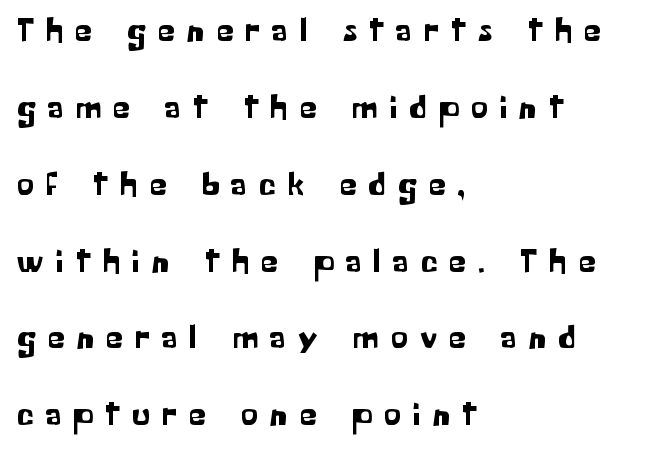
{"serif": "no", "italic": "no", "width": "normal", "stroke_contrast": "low", "x_height": "medium", "monospaced": "no", "underline": "no", "align": "left", "line_spacing": "loose", "line_spacing_ratio": 2.26, "letter_spacing": "wide", "letter_spacing_em": 0.36, "glyph_px": 34}
